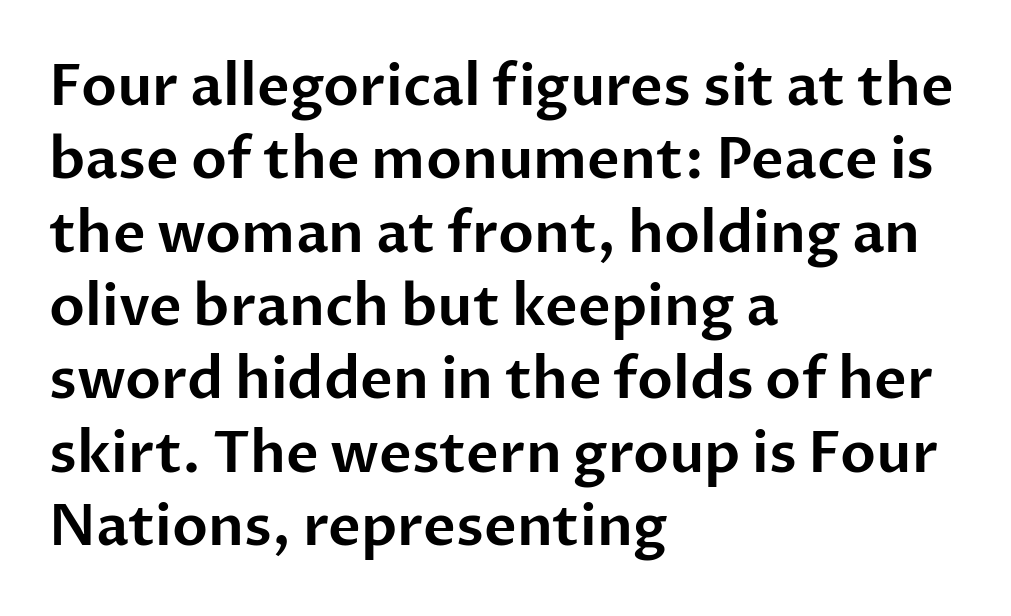
Left-aligned paragraph, ragged on the right. Quick note: interline space is typical. How are the letters spaced? Ordinarily, with no added tracking. Here the designer chose a conventional face with non-uniform glyph widths. Are there feet on the stems? There aren't — it's a sans.
